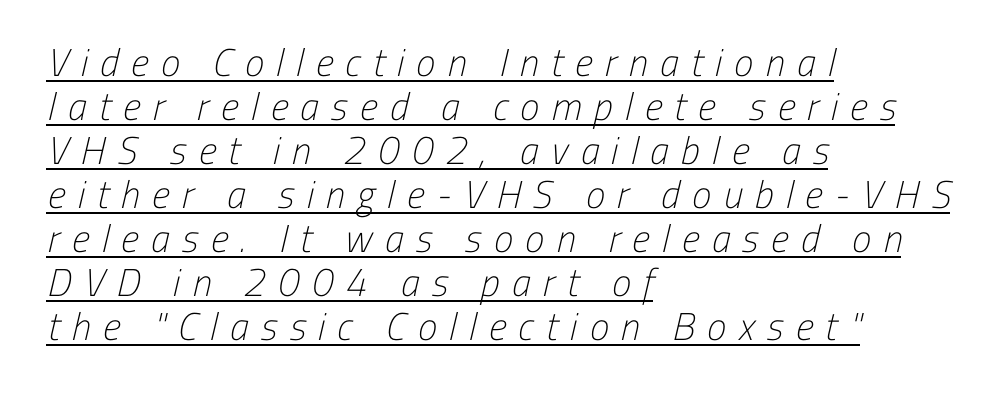
The image shows 39 px light, condensed sans-serif type; set left-aligned, tight line spacing (1.13x), unusually wide letter spacing (+0.31 em), underlined; low stroke contrast and a medium x-height.
